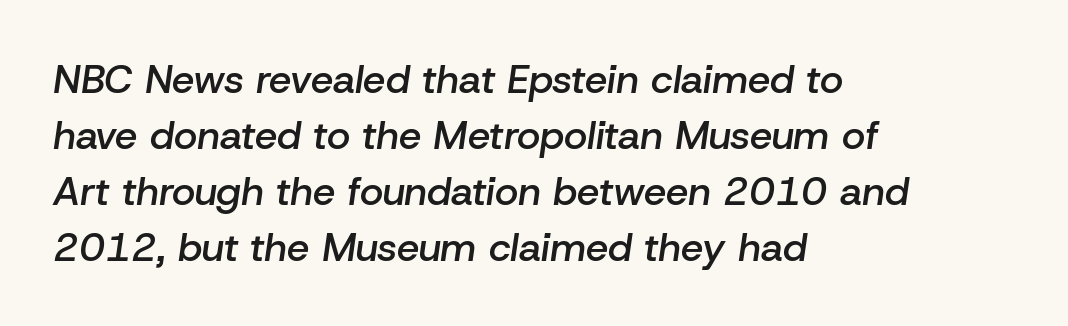
Q: Is the text bold? A: Semi-bold.
Q: Is the text italic (slanted)? A: Yes, it leans right by about 8 degrees.
Q: Is the text underlined? A: No.
Q: How is the paragraph aligned? A: Left-aligned.
Q: Is the spacing between letters normal or unusually wide? A: Normal.
Q: Is the spacing between lines tight, normal or loose? A: Normal.
Q: Width (condensed, normal, or wide)? A: Normal.
Q: Stroke contrast? A: Low.
Q: x-height? A: Medium.
Q: Monospaced? A: No.
